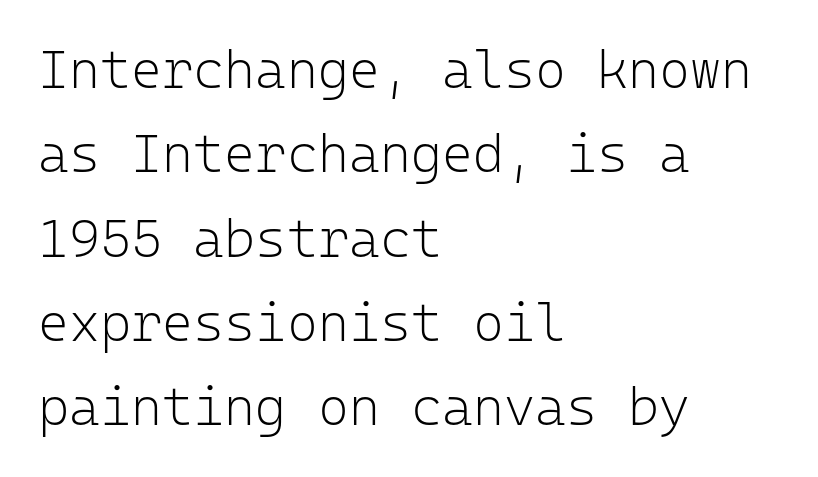
{"serif": "no", "italic": "no", "bold": "no", "weight": "light", "width": "normal", "stroke_contrast": "low", "x_height": "medium", "monospaced": "yes", "underline": "no", "align": "left", "line_spacing": "normal", "line_spacing_ratio": 1.59, "letter_spacing": "normal", "letter_spacing_em": 0.0, "glyph_px": 53}
